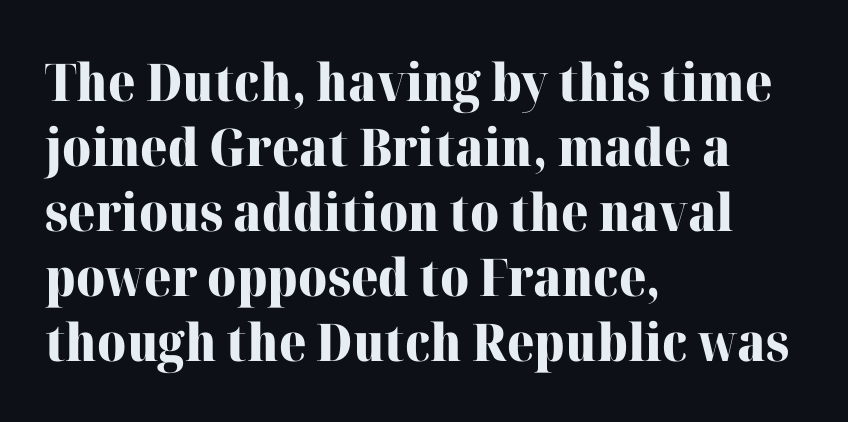
The image shows 52 px heavy serif type, upright; set left-aligned, normal line spacing (1.25x), normal letter spacing, not underlined; high stroke contrast and a medium x-height.
